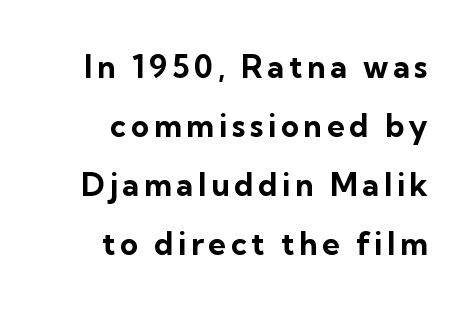
This sample uses an upright cut, with every glyph sitting square on the baseline. Type style note: lacks serifs. The face used here is proportionally spaced, like ordinary book or web type. This rendering features lettering with no underline.
